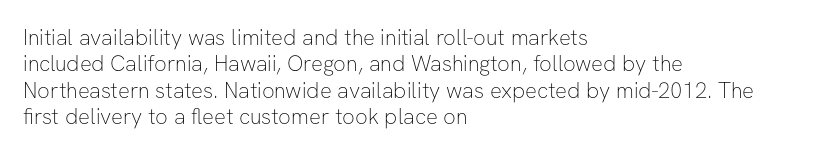
Q: Is the text bold? A: No.
Q: Is the text italic (slanted)? A: No, it is upright.
Q: Is the text underlined? A: No.
Q: How is the paragraph aligned? A: Left-aligned.
Q: Is the spacing between letters normal or unusually wide? A: Normal.
